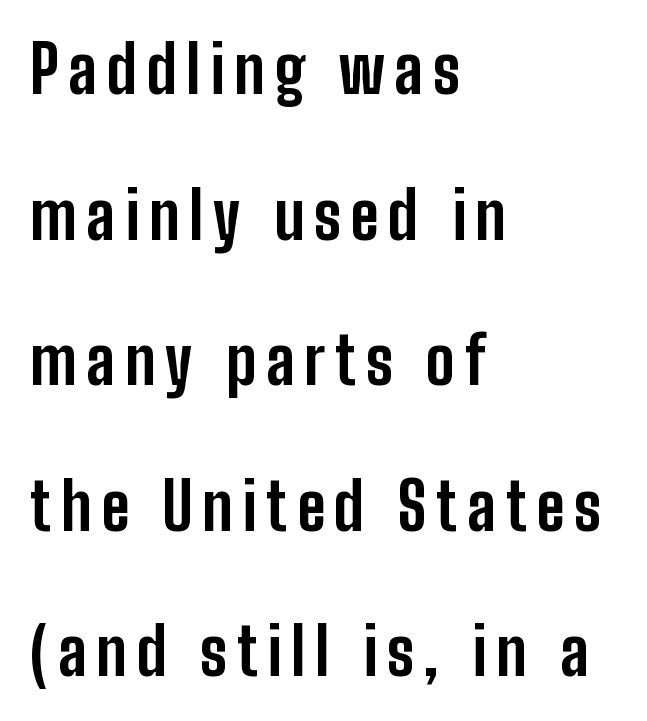
Descender tails drop into unmarked territory. This is sans-serif lettering, the kind often seen on screens and signage. Loosely led — the rows are spread out. Strokes here are thick enough to call this a true bold. You can tell it's not italic because the verticals are truly vertical. This sample has the flowing, uneven cadence of proportional lettering.
